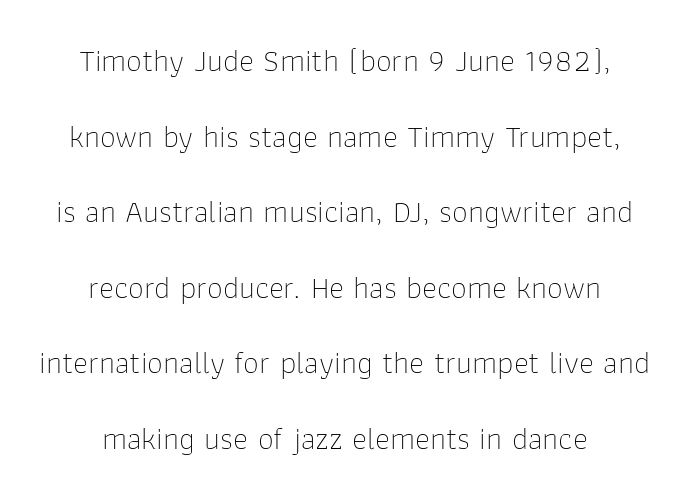
The image shows 32 px thin sans-serif type, upright; set centered, loose line spacing (2.36x), normal letter spacing, not underlined; low stroke contrast and a medium x-height.
